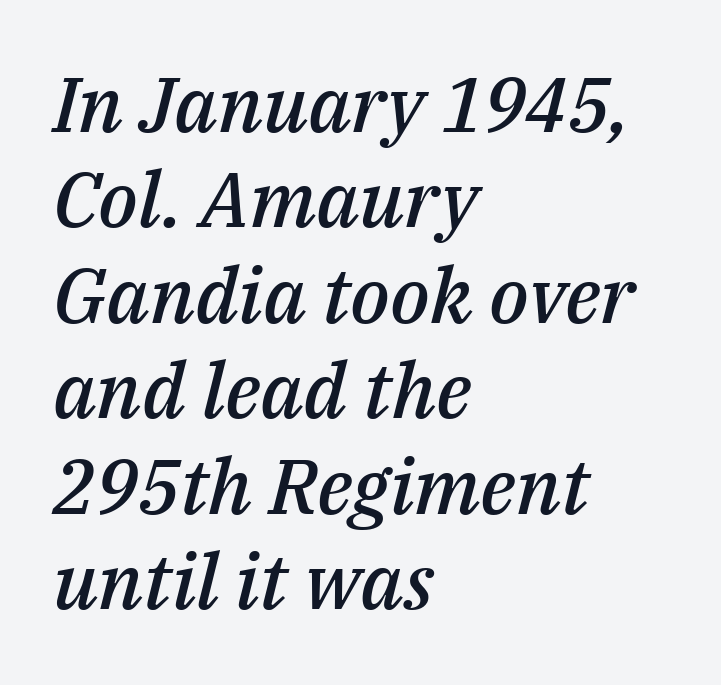
{"italic": "yes", "lean": "right", "slant_degrees": 14, "bold": "semi", "weight": "semibold", "width": "normal", "stroke_contrast": "medium", "x_height": "medium", "monospaced": "no", "underline": "no", "align": "left", "line_spacing_ratio": 1.24, "letter_spacing": "normal", "letter_spacing_em": 0.0, "glyph_px": 77}
